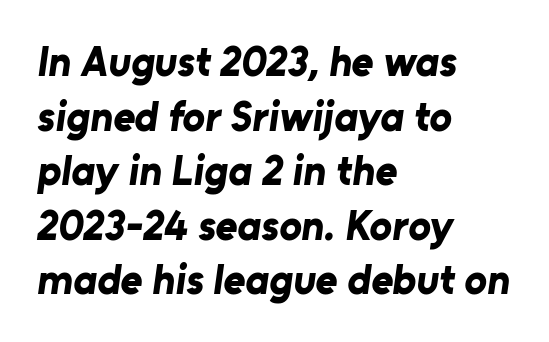
The image shows 42 px bold sans-serif type; set left-aligned, normal line spacing (1.3x), normal letter spacing, not underlined; low stroke contrast and a medium x-height.
